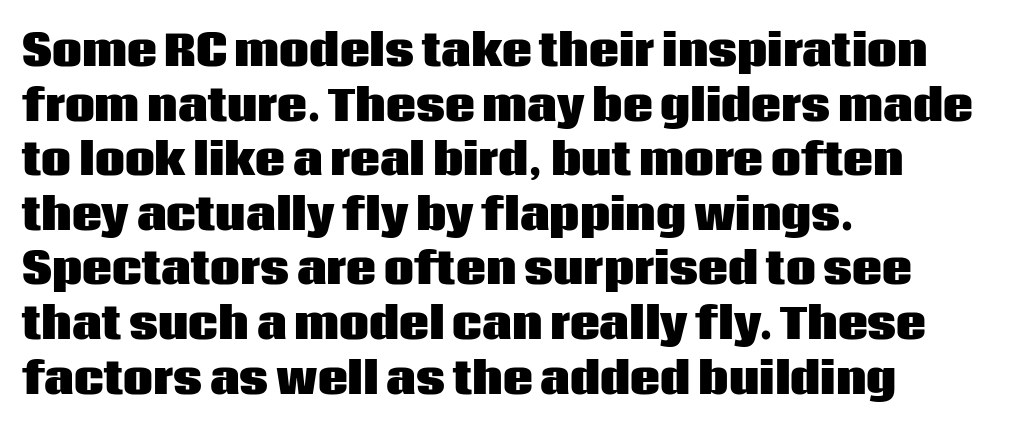
Q: Is the text bold? A: Yes.
Q: Is the text italic (slanted)? A: No, it is upright.
Q: Is the typeface a serif or a sans-serif typeface? A: Sans-serif.
Q: Is the text underlined? A: No.
Q: How is the paragraph aligned? A: Left-aligned.
Q: Is the spacing between letters normal or unusually wide? A: Normal.
Q: Is the spacing between lines tight, normal or loose? A: Normal.
Q: Width (condensed, normal, or wide)? A: Normal.
Q: Stroke contrast? A: Low.
Q: x-height? A: Large.
Q: Monospaced? A: No.
